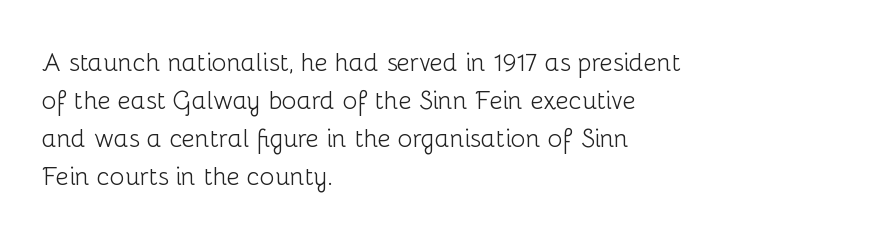
The image shows 25 px text type, upright; set left-aligned, normal line spacing (1.52x), normal letter spacing, not underlined.
